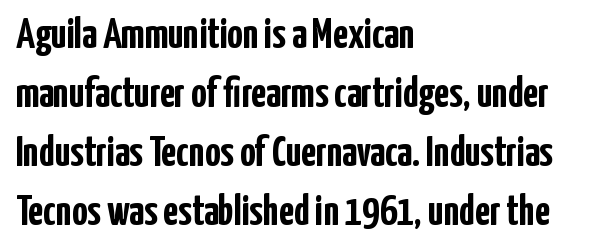
Characters remain perfectly vertical along every line. The strokes are fattened all the way to bold. Glyph-to-glyph distance matches everyday printed text. Line spacing here is normal. No word sits above an underline. Do the characters align in a grid? No, the font is proportional.
